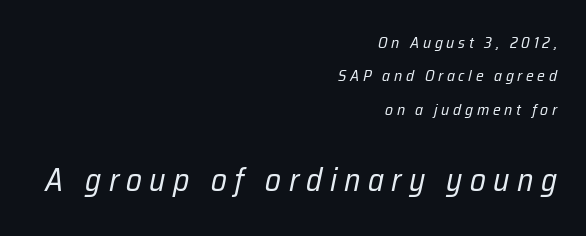
The image shows 32 px regular-weight, condensed type, italic (leaning right); set right-aligned, loose line spacing (2.08x), unusually wide letter spacing (+0.23 em), not underlined; the second (bottom) block is 2.0x larger; low stroke contrast and a medium x-height.
